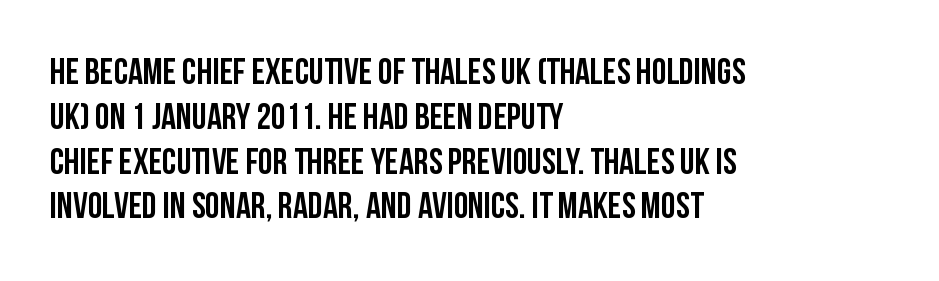
Nothing sits at the stroke ends, so this counts as sans-serif. Compared with a centered layout, this one pins lines to the left instead. These lines are rendered in a variable-pitch font. The baseline area is clear.
